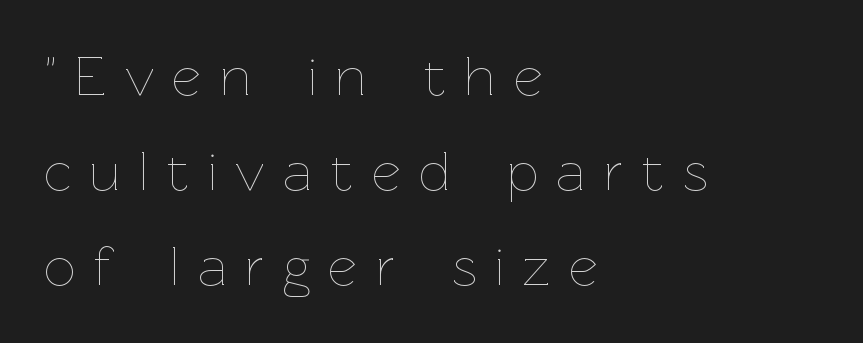
Q: Is the text bold? A: No.
Q: Is the text italic (slanted)? A: No, it is upright.
Q: Is the text underlined? A: No.
Q: How is the paragraph aligned? A: Left-aligned.
Q: Is the spacing between letters normal or unusually wide? A: Unusually wide.
Q: Is the spacing between lines tight, normal or loose? A: Normal.
Q: Width (condensed, normal, or wide)? A: Normal.
Q: Stroke contrast? A: Low.
Q: x-height? A: Medium.
Q: Monospaced? A: No.
